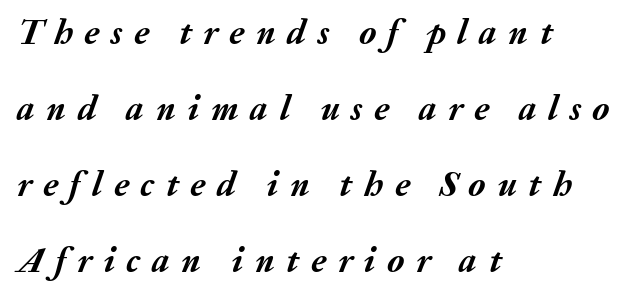
The image shows 35 px semibold type, italic (leaning right); set left-aligned, loose line spacing (2.17x), unusually wide letter spacing (+0.33 em), not underlined; medium stroke contrast and a medium x-height.
